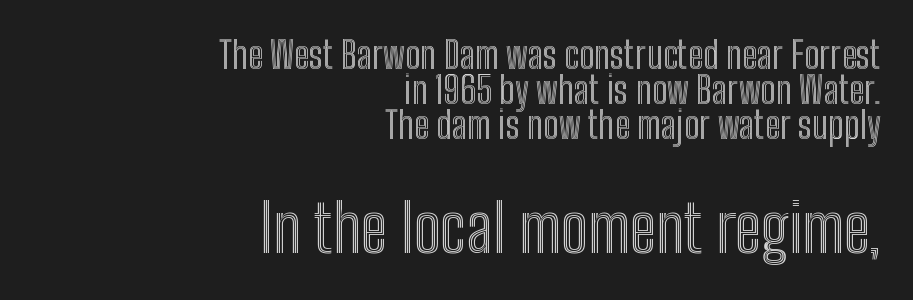
This sample trades vertical openness for compactness between lines. Block two is the big one; block one sits smaller above it. The specimen omits any rule beneath the text block's lines. Quick note: not italic, upright. Each letter keeps its own natural width here, so spacing adapts to shape.
